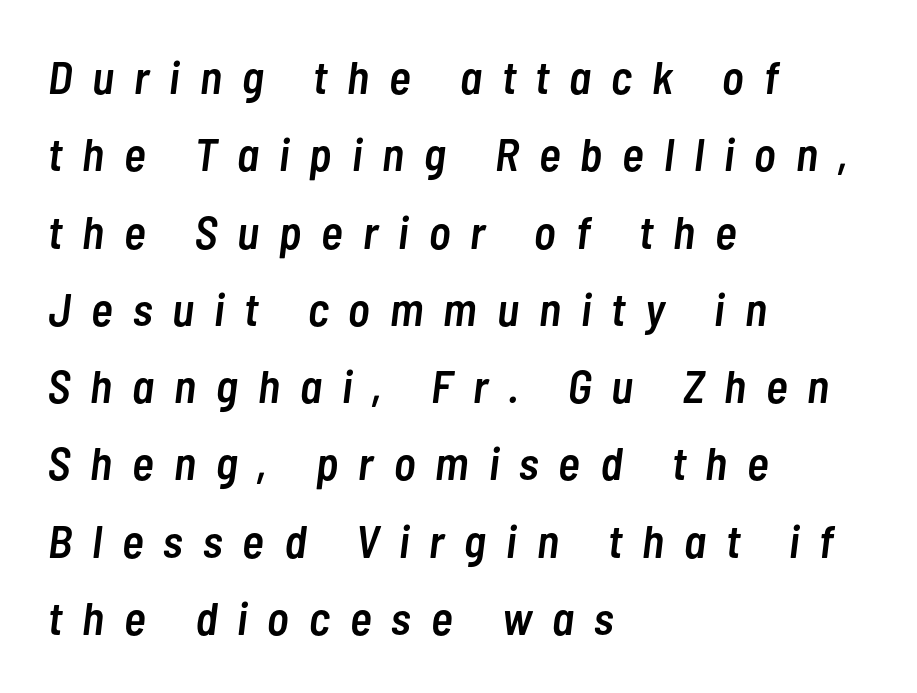
The image shows 46 px semibold, condensed type, italic (leaning right); set left-aligned, normal line spacing (1.68x), unusually wide letter spacing (+0.44 em), not underlined; low stroke contrast and a medium x-height.
